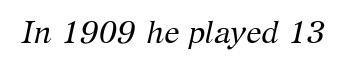
The image shows 31 px regular-weight serif type, italic (leaning right); set normal letter spacing, not underlined; medium stroke contrast and a medium x-height.
